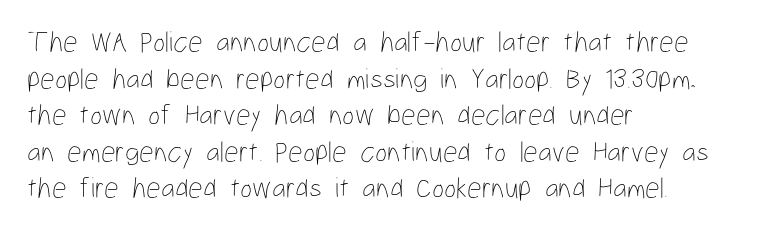
Q: Is the text bold? A: No.
Q: Is the text italic (slanted)? A: No, it is upright.
Q: Is the text underlined? A: No.
Q: How is the paragraph aligned? A: Left-aligned.
Q: Is the spacing between letters normal or unusually wide? A: Normal.
Q: Is the spacing between lines tight, normal or loose? A: Normal.
Q: Width (condensed, normal, or wide)? A: Condensed.
Q: Stroke contrast? A: Low.
Q: x-height? A: Medium.
Q: Monospaced? A: No.
